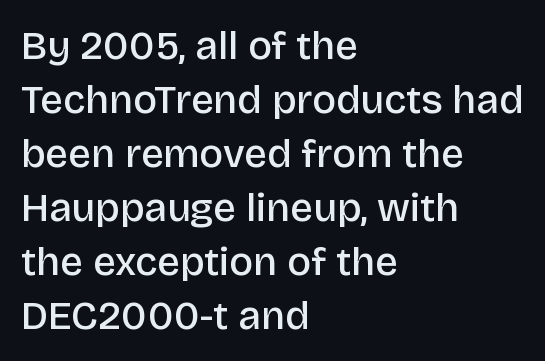
Characters remain perfectly vertical along every line. Summary of weight: moderately heavy, a semibold. This rendering leaves character spacing at its baseline value. In terms of leading, this rendering sits right in the middle. The font family rendered here belongs to the sans-serif group. This sample has the flowing, uneven cadence of proportional lettering.
